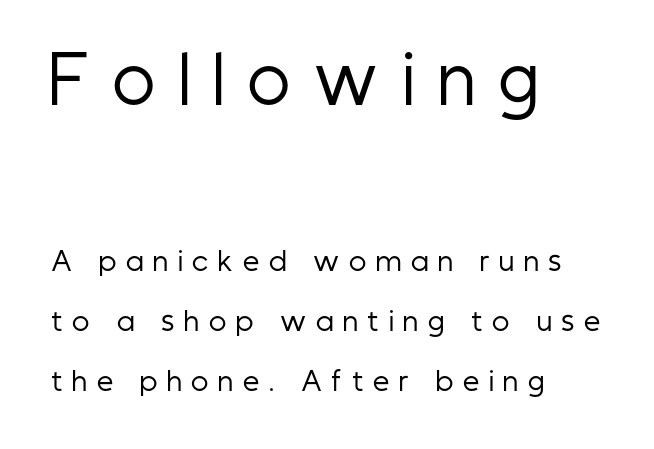
The image shows 64 px regular-weight, condensed sans-serif type, upright; set left-aligned, loose line spacing (2.3x), unusually wide letter spacing (+0.37 em), not underlined; the first (top) block is 2.46x larger; low stroke contrast and a medium x-height.
